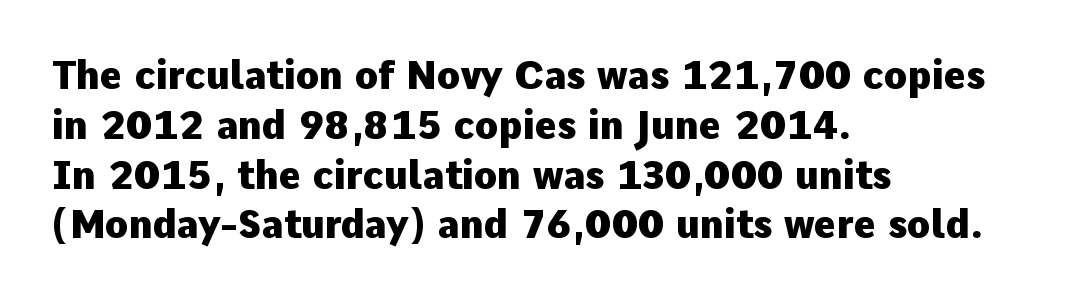
Q: Is the text bold? A: Yes.
Q: Is the text italic (slanted)? A: No, it is upright.
Q: Is the typeface a serif or a sans-serif typeface? A: Sans-serif.
Q: Is the text underlined? A: No.
Q: How is the paragraph aligned? A: Left-aligned.
Q: Is the spacing between letters normal or unusually wide? A: Normal.
Q: Is the spacing between lines tight, normal or loose? A: Normal.
Q: Width (condensed, normal, or wide)? A: Normal.
Q: Stroke contrast? A: Low.
Q: x-height? A: Medium.
Q: Monospaced? A: No.
